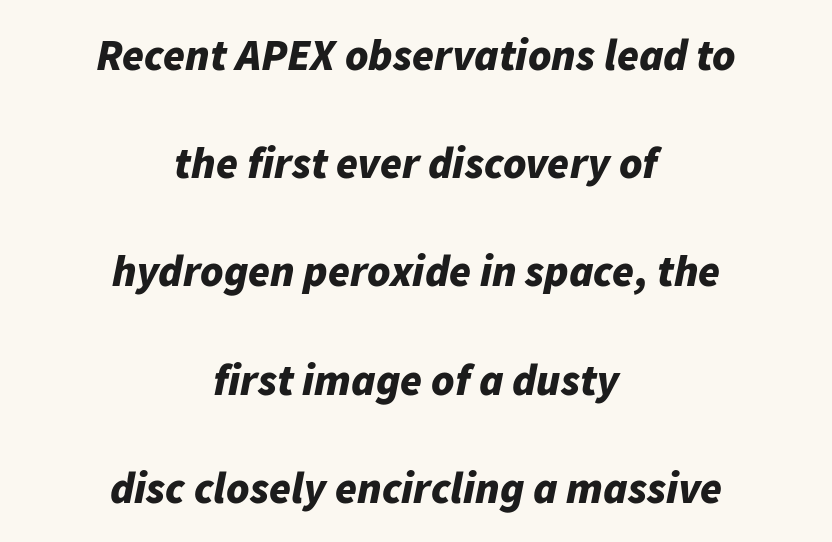
Q: Is the text bold? A: Yes.
Q: Is the text italic (slanted)? A: Yes, it leans right by about 11 degrees.
Q: Is the text underlined? A: No.
Q: How is the paragraph aligned? A: Centered.
Q: Is the spacing between letters normal or unusually wide? A: Normal.
Q: Is the spacing between lines tight, normal or loose? A: Loose.
Q: Width (condensed, normal, or wide)? A: Normal.
Q: Stroke contrast? A: Low.
Q: x-height? A: Medium.
Q: Monospaced? A: No.
